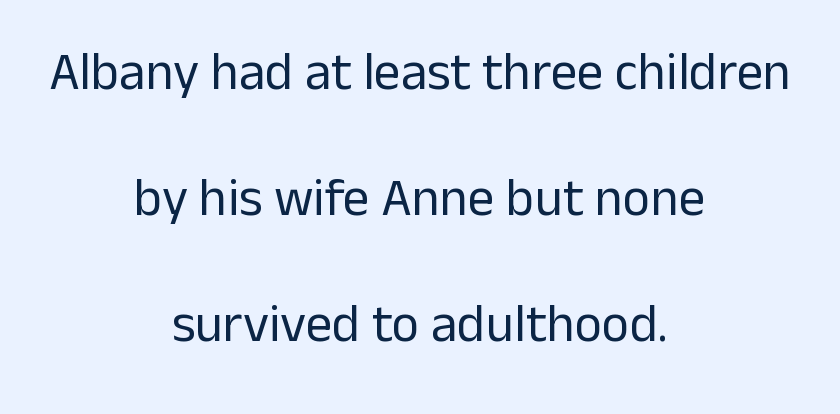
Q: Is the text bold? A: No.
Q: Is the text italic (slanted)? A: No, it is upright.
Q: Is the typeface a serif or a sans-serif typeface? A: Sans-serif.
Q: Is the text underlined? A: No.
Q: How is the paragraph aligned? A: Centered.
Q: Is the spacing between letters normal or unusually wide? A: Normal.
Q: Is the spacing between lines tight, normal or loose? A: Loose.
Q: Width (condensed, normal, or wide)? A: Normal.
Q: Stroke contrast? A: Low.
Q: x-height? A: Medium.
Q: Monospaced? A: No.
